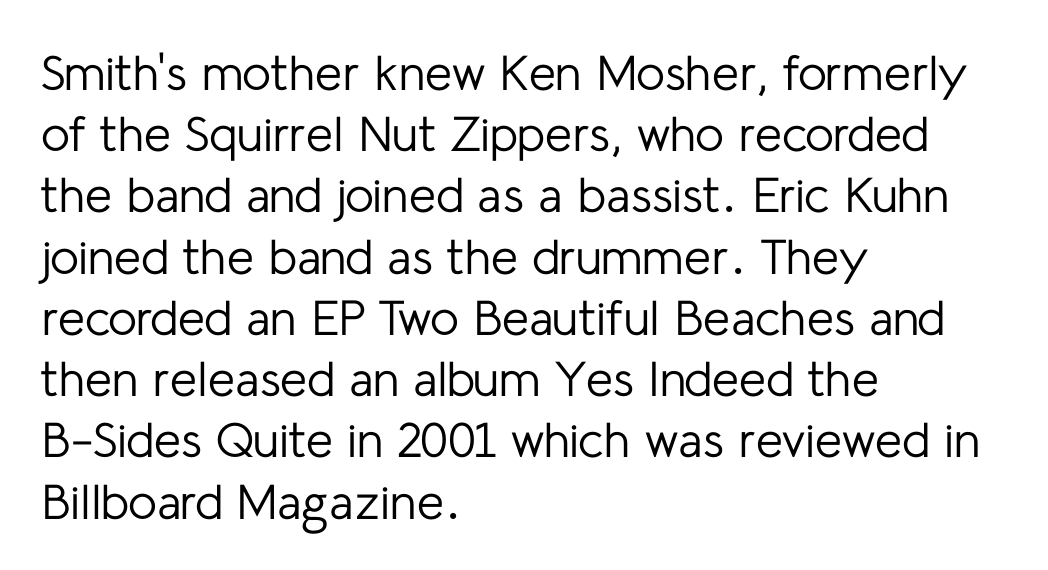
{"serif": "no", "italic": "no", "bold": "no", "weight": "regular", "width": "normal", "stroke_contrast": "low", "x_height": "medium", "monospaced": "no", "underline": "no", "align": "left", "line_spacing": "normal", "line_spacing_ratio": 1.25, "letter_spacing": "normal", "letter_spacing_em": 0.0, "glyph_px": 49}
